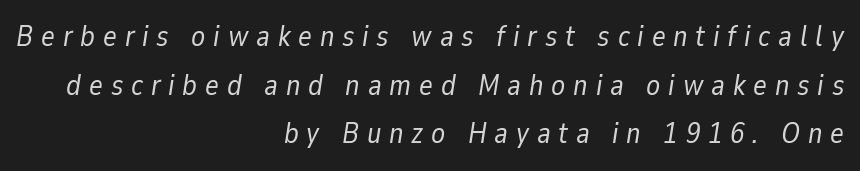
Q: Is the text bold? A: No.
Q: Is the text italic (slanted)? A: Yes, it leans right by about 9 degrees.
Q: Is the text underlined? A: No.
Q: How is the paragraph aligned? A: Right-aligned.
Q: Is the spacing between letters normal or unusually wide? A: Unusually wide.
Q: Is the spacing between lines tight, normal or loose? A: Normal.
Q: Width (condensed, normal, or wide)? A: Normal.
Q: Stroke contrast? A: Low.
Q: x-height? A: Medium.
Q: Monospaced? A: No.
